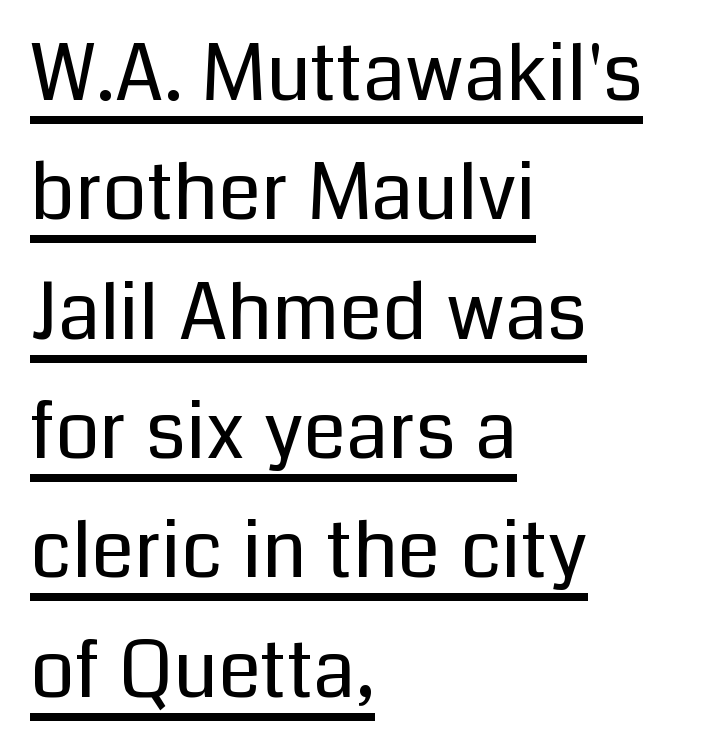
{"serif": "no", "italic": "no", "bold": "no", "weight": "regular", "width": "normal", "stroke_contrast": "low", "x_height": "medium", "monospaced": "no", "underline": "yes", "align": "left", "line_spacing": "normal", "line_spacing_ratio": 1.53, "letter_spacing": "normal", "letter_spacing_em": 0.0, "glyph_px": 78}
